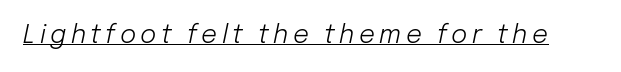
{"italic": "yes", "lean": "right", "slant_degrees": 12, "bold": "no", "underline": "yes", "glyph_px": 25}
